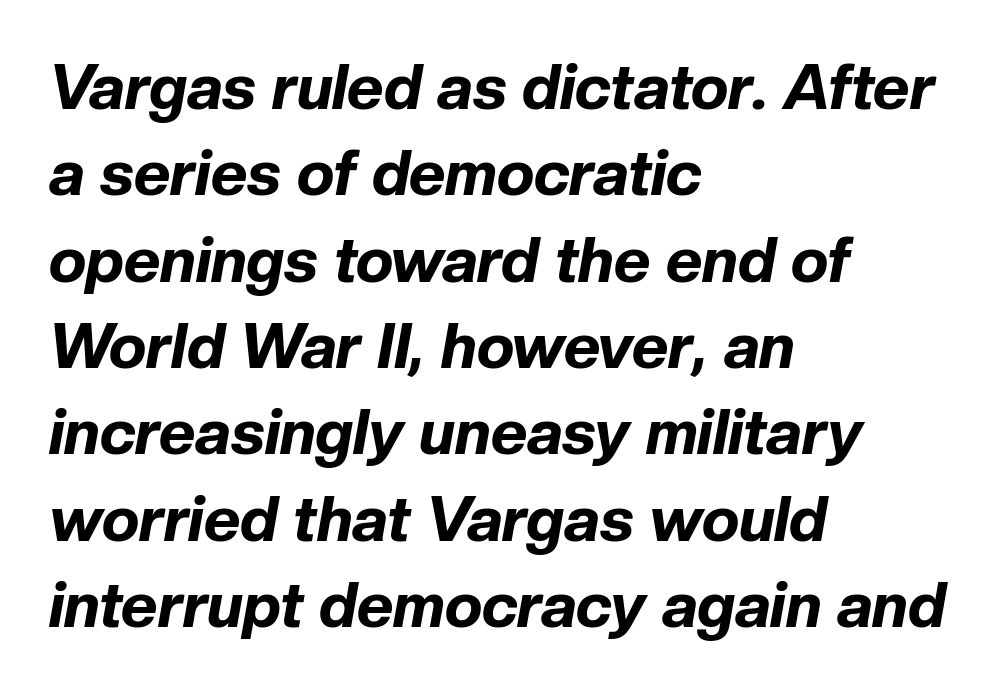
{"italic": "yes", "lean": "right", "slant_degrees": 10, "bold": "yes", "weight": "bold", "width": "normal", "stroke_contrast": "low", "x_height": "medium", "monospaced": "no", "underline": "no", "align": "left", "line_spacing": "normal", "line_spacing_ratio": 1.37, "letter_spacing": "normal", "letter_spacing_em": 0.0, "glyph_px": 63}
